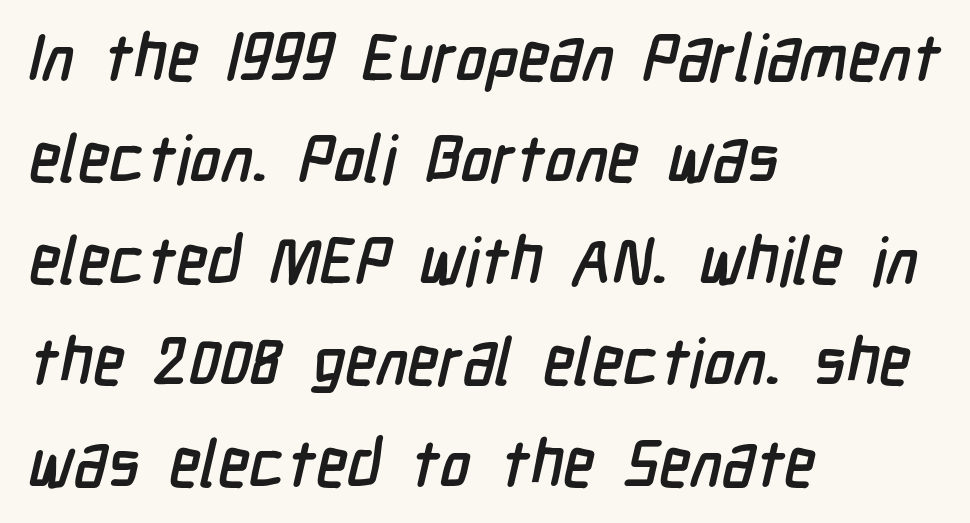
The image shows 65 px condensed sans-serif type; set left-aligned, normal line spacing (1.56x), normal letter spacing, not underlined; low stroke contrast and a medium x-height.
